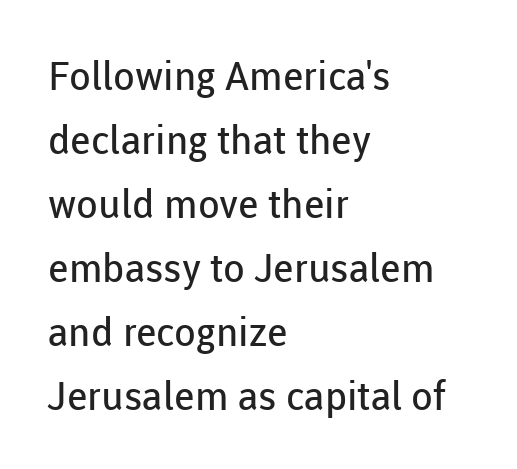
Q: Is the text bold? A: No.
Q: Is the text italic (slanted)? A: No, it is upright.
Q: Is the typeface a serif or a sans-serif typeface? A: Sans-serif.
Q: Is the text underlined? A: No.
Q: How is the paragraph aligned? A: Left-aligned.
Q: Is the spacing between letters normal or unusually wide? A: Normal.
Q: Is the spacing between lines tight, normal or loose? A: Normal.
Q: Width (condensed, normal, or wide)? A: Normal.
Q: Stroke contrast? A: Low.
Q: x-height? A: Medium.
Q: Monospaced? A: No.
